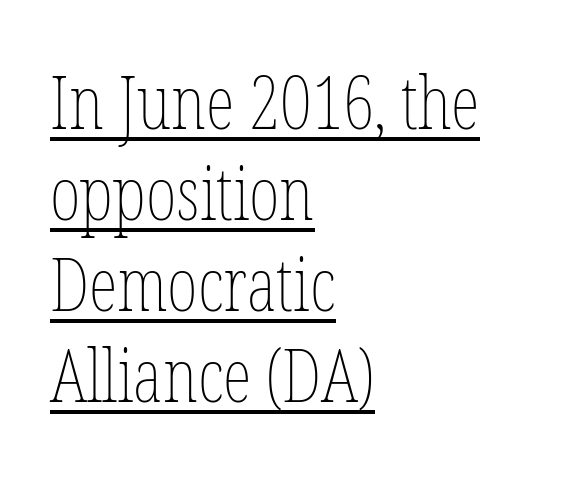
The image shows 74 px thin, condensed type, upright; set left-aligned, line spacing 1.23x, normal letter spacing, underlined; low stroke contrast and a medium x-height.
